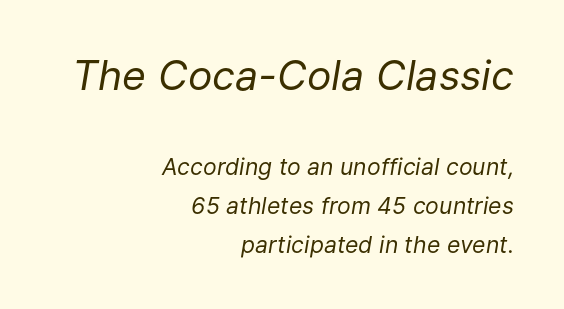
Does the copy run flush right? Yes — the right margin is perfectly even. Is the type slanted? Yes — the strokes lean at a clear angle. A normal amount of white space separates one row of letters from the next. You get the large type first, then a drop to smaller type. Only glyphs here, with clear space below each row. What stands out about the letter spacing? Nothing — it is the standard amount.
